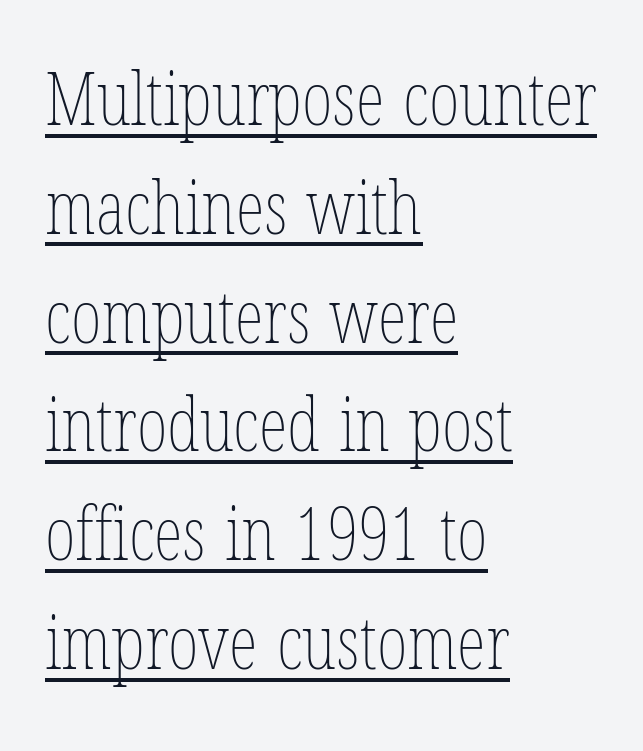
Q: Is the text bold? A: No.
Q: Is the text italic (slanted)? A: No, it is upright.
Q: Is the text underlined? A: Yes.
Q: How is the paragraph aligned? A: Left-aligned.
Q: Is the spacing between letters normal or unusually wide? A: Normal.
Q: Is the spacing between lines tight, normal or loose? A: Normal.
Q: Width (condensed, normal, or wide)? A: Condensed.
Q: Stroke contrast? A: Low.
Q: x-height? A: Medium.
Q: Monospaced? A: No.
